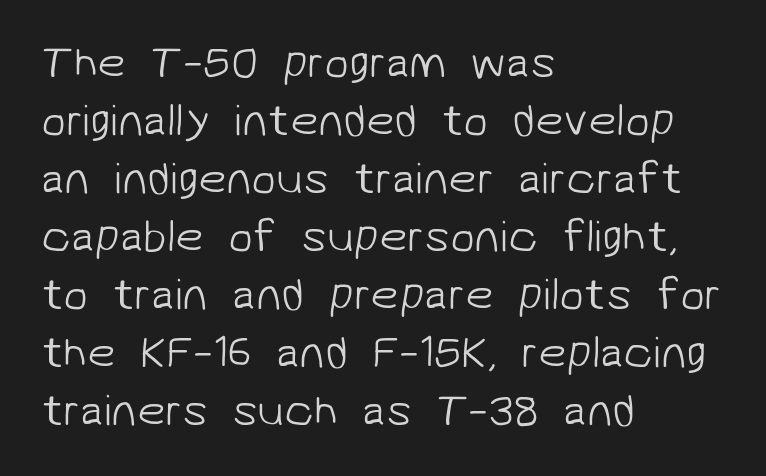
Q: Is the text bold? A: No.
Q: Is the typeface a serif or a sans-serif typeface? A: Sans-serif.
Q: Is the text underlined? A: No.
Q: How is the paragraph aligned? A: Left-aligned.
Q: Is the spacing between letters normal or unusually wide? A: Normal.
Q: Is the spacing between lines tight, normal or loose? A: Normal.
Q: Width (condensed, normal, or wide)? A: Normal.
Q: Stroke contrast? A: Low.
Q: x-height? A: Medium.
Q: Monospaced? A: No.
